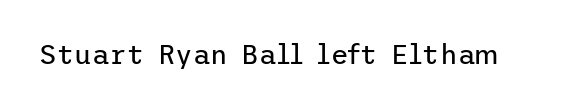
{"italic": "no", "bold": "no", "underline": "no", "letter_spacing": "normal", "letter_spacing_em": 0.0, "glyph_px": 27}
